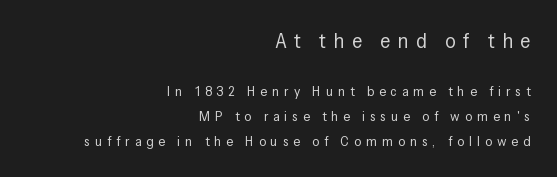
The foot of each line stays bare and open. A student would call this right alignment; a typographer would say flush right, rag left. The rendering inserts visible extra space after every character. The font sits on the lighter half of the weight spectrum, regular included.
